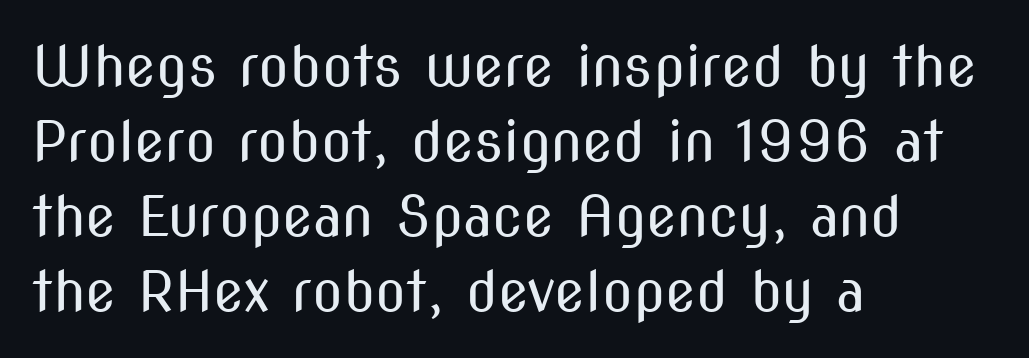
Every row of glyphs begins at an identical x-position on the left. In terms of letterform style, serifs are entirely absent. The block of text has a typical density, with ordinary space between rows. Weight class: somewhere from thin through regular. Do the letters lean? They stand straight. Is the letter spacing exaggerated? No — it looks like the ordinary default.
